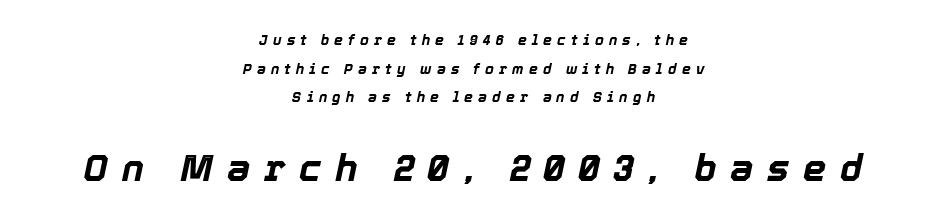
{"italic": "yes", "lean": "right", "slant_degrees": 12, "bold": "yes", "weight": "bold", "width": "normal", "x_height": "medium", "monospaced": "no", "underline": "no", "align": "center", "line_spacing": "loose", "line_spacing_ratio": 2.04, "letter_spacing": "wide", "letter_spacing_em": 0.37, "larger_block": "second", "size_ratio": 2.64, "glyph_px": 37}
